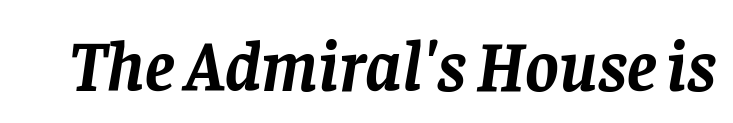
The image shows 71 px semibold serif type, italic (leaning right); set normal letter spacing, not underlined; low stroke contrast and a large x-height.
